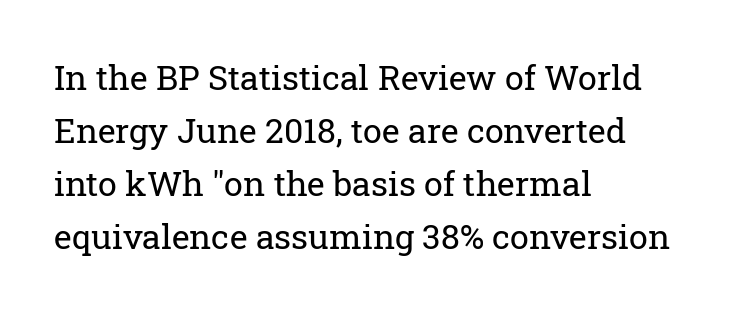
Q: Is the text bold? A: No.
Q: Is the text italic (slanted)? A: No, it is upright.
Q: Is the typeface a serif or a sans-serif typeface? A: Serif.
Q: Is the text underlined? A: No.
Q: How is the paragraph aligned? A: Left-aligned.
Q: Is the spacing between letters normal or unusually wide? A: Normal.
Q: Is the spacing between lines tight, normal or loose? A: Normal.
Q: Width (condensed, normal, or wide)? A: Normal.
Q: Stroke contrast? A: Low.
Q: x-height? A: Medium.
Q: Monospaced? A: No.
